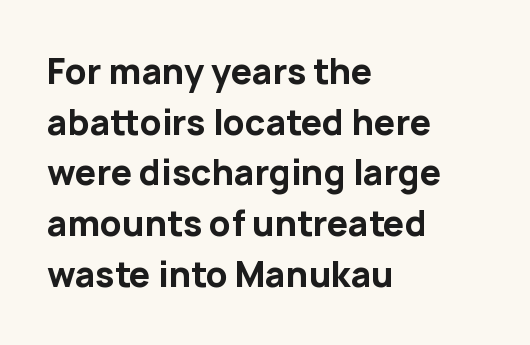
Q: Is the text bold? A: Yes.
Q: Is the text italic (slanted)? A: No, it is upright.
Q: Is the typeface a serif or a sans-serif typeface? A: Sans-serif.
Q: Is the text underlined? A: No.
Q: How is the paragraph aligned? A: Left-aligned.
Q: Is the spacing between letters normal or unusually wide? A: Normal.
Q: Is the spacing between lines tight, normal or loose? A: Normal.
Q: Width (condensed, normal, or wide)? A: Normal.
Q: Stroke contrast? A: Low.
Q: x-height? A: Medium.
Q: Monospaced? A: No.
